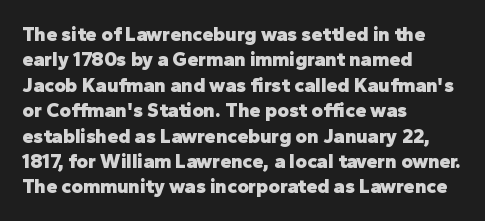
The image shows 20 px bold type, upright; set left-aligned, normal line spacing (1.27x), normal letter spacing, not underlined.
